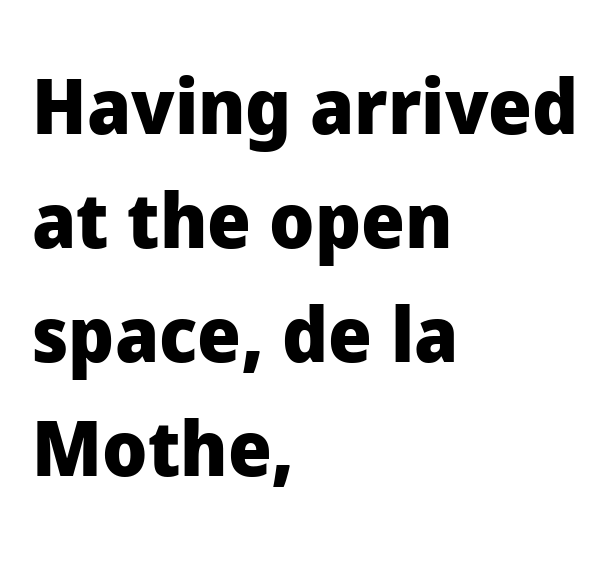
The image shows 77 px heavy sans-serif type, upright; set left-aligned, normal line spacing (1.48x), normal letter spacing, not underlined; low stroke contrast and a medium x-height.
